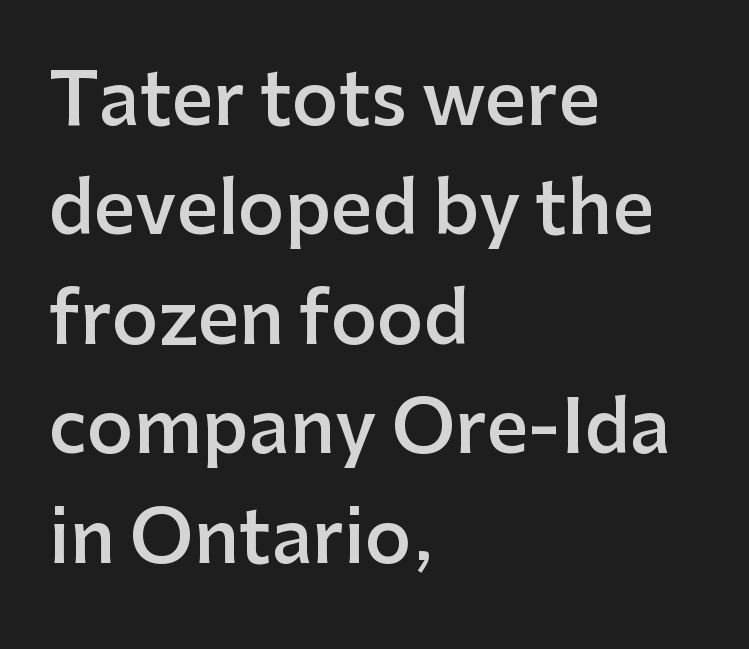
Q: Is the text bold? A: Semi-bold.
Q: Is the text italic (slanted)? A: No, it is upright.
Q: Is the typeface a serif or a sans-serif typeface? A: Sans-serif.
Q: Is the text underlined? A: No.
Q: How is the paragraph aligned? A: Left-aligned.
Q: Is the spacing between letters normal or unusually wide? A: Normal.
Q: Is the spacing between lines tight, normal or loose? A: Normal.
Q: Width (condensed, normal, or wide)? A: Normal.
Q: Stroke contrast? A: Low.
Q: x-height? A: Medium.
Q: Monospaced? A: No.
